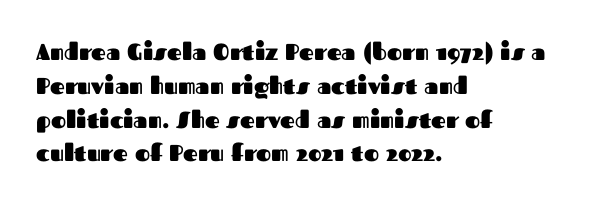
Q: Is the text bold? A: Yes.
Q: Is the text italic (slanted)? A: No, it is upright.
Q: Is the text underlined? A: No.
Q: How is the paragraph aligned? A: Left-aligned.
Q: Is the spacing between letters normal or unusually wide? A: Normal.
Q: Is the spacing between lines tight, normal or loose? A: Normal.
